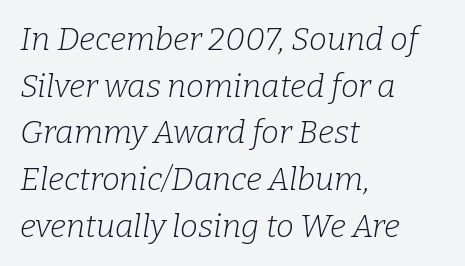
A student would call this left alignment; a typographer would say flush left, rag right. Varying glyph widths throughout — classic text-font behaviour. Emphasis-style slanted type is in use. The designer left line spacing at the default. Type without underlining. Typographically, this falls in the serif category.
